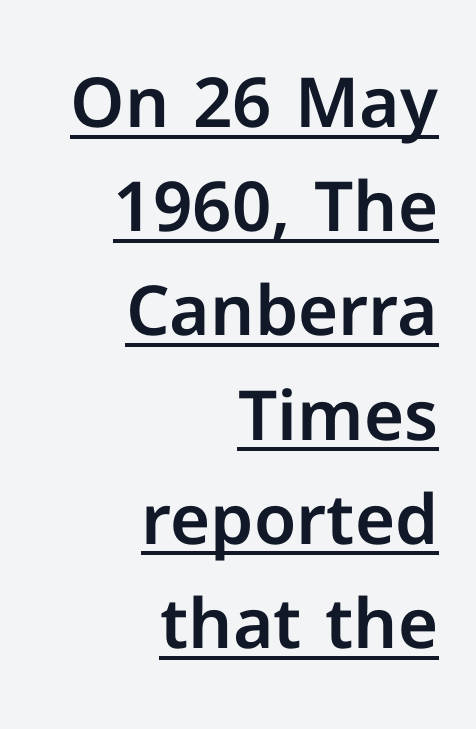
{"serif": "no", "italic": "no", "width": "normal", "stroke_contrast": "low", "x_height": "medium", "monospaced": "no", "underline": "yes", "align": "right", "line_spacing": "normal", "line_spacing_ratio": 1.51, "letter_spacing": "normal", "letter_spacing_em": 0.0, "glyph_px": 69}
